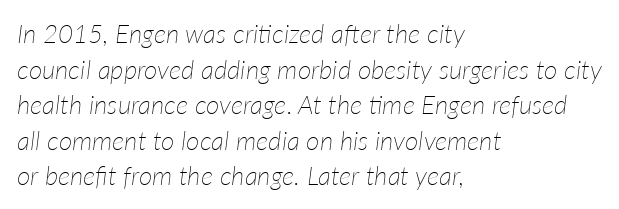
This sample uses plain, unmodified letter spacing. A quiet, ordinary-to-light weight characterises the typeface. The letters are slanted; this is an italic face. The zone under the glyphs is completely vacant. Compared with typical paragraphs, the rows here are spaced about the same.
